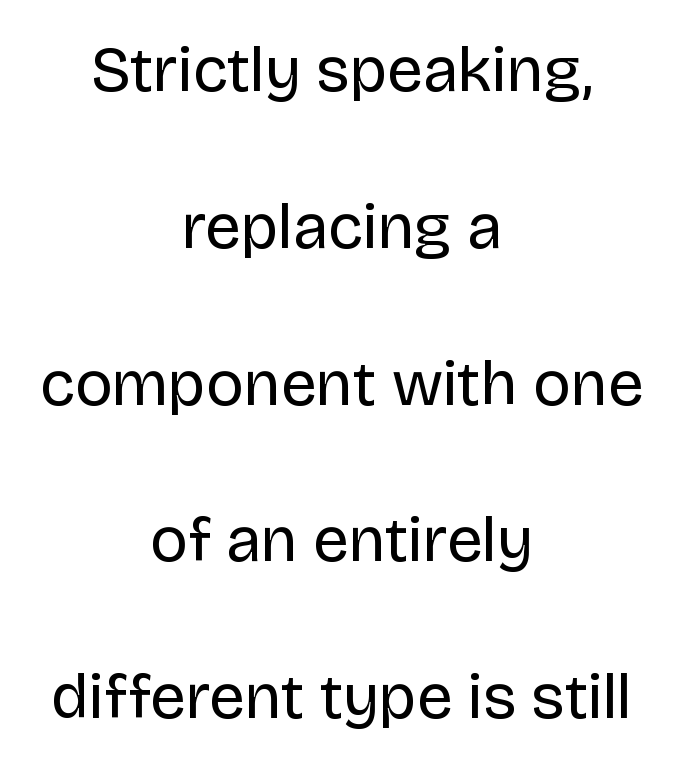
When letters stand straight like this, we call the style roman or upright. Honestly, there is no underline to notice here at all. The rendering uses natural spacing where letterforms have individual widths. A student would call this center alignment; a typographer would say set centered. Each stroke keeps to a modest, everyday thickness or less.
